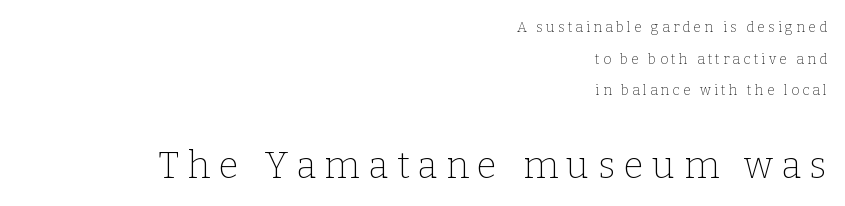
The image shows 37 px thin serif type, upright; set right-aligned, loose line spacing (2.26x), unusually wide letter spacing (+0.23 em), not underlined; the second (bottom) block is 2.64x larger; low stroke contrast and a medium x-height.
